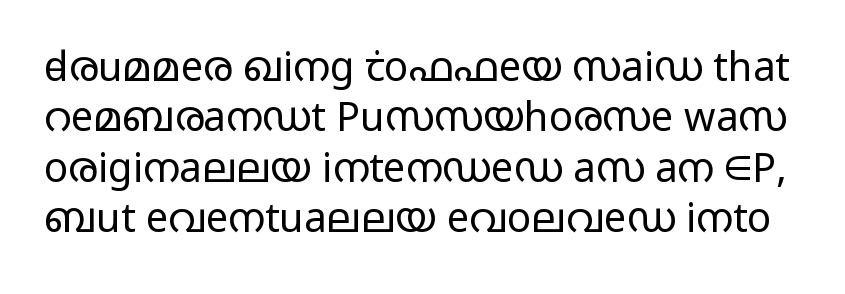
The image shows 40 px light, wide sans-serif type, upright; set normal line spacing (1.26x), normal letter spacing, not underlined; low stroke contrast and a medium x-height.
